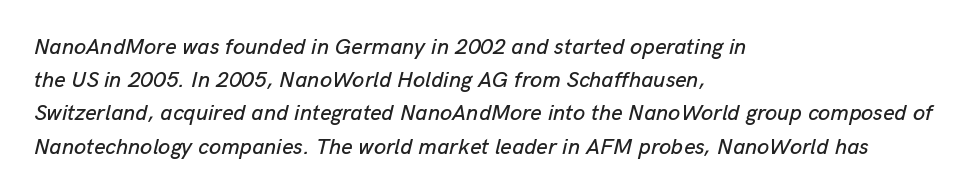
The image shows 22 px text type, italic (leaning right); set left-aligned, normal line spacing (1.51x), normal letter spacing, not underlined.
